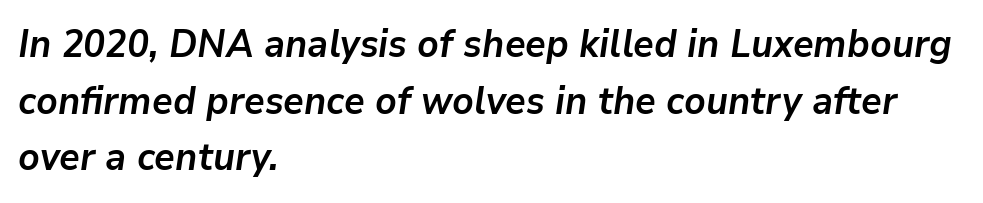
Line spacing here is normal. These lines are set flush left with a ragged right edge. Varying glyph widths throughout — classic text-font behaviour. Typographic density is high because the face is bold.
